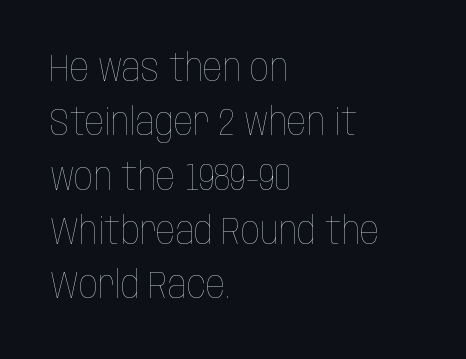
Q: Is the text bold? A: No.
Q: Is the text italic (slanted)? A: No, it is upright.
Q: Is the text underlined? A: No.
Q: How is the paragraph aligned? A: Left-aligned.
Q: Is the spacing between letters normal or unusually wide? A: Normal.
Q: Is the spacing between lines tight, normal or loose? A: Normal.
Q: Width (condensed, normal, or wide)? A: Condensed.
Q: Stroke contrast? A: Low.
Q: x-height? A: Large.
Q: Monospaced? A: No.
